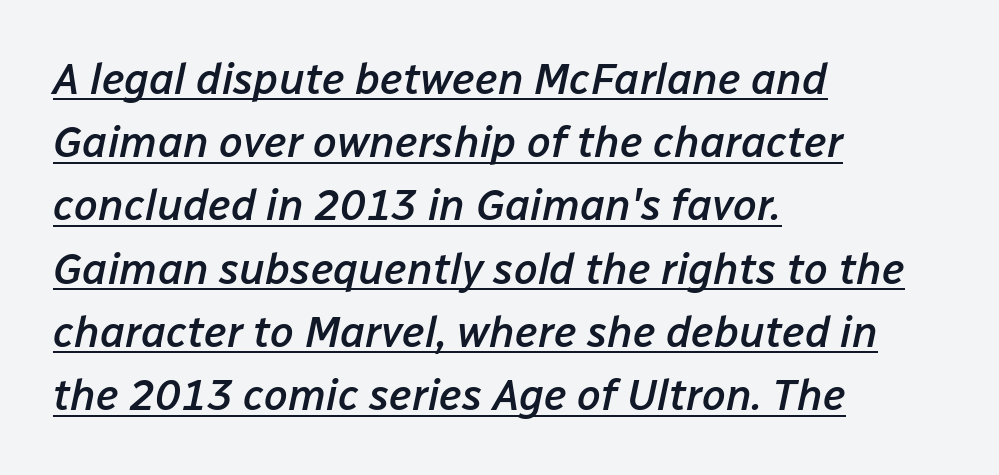
The line-height multiplier appears to be the usual default. Tracking value appears to be zero — textbook default spacing. Set as a demibold, roughly 600 on the weight scale. Is the type slanted? Yes — the strokes lean at a clear angle. The passage shown is typed in a proportional face where columns would drift.
